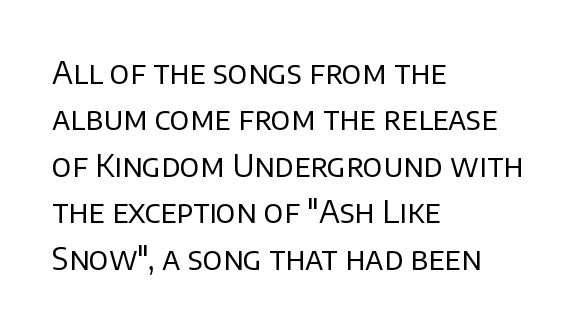
The axis of the letterforms is exactly vertical. How are the letters spaced? Ordinarily, with no added tracking. Leftover space on each line is placed entirely after the last word. The type family on display is of the sans-serif kind. Letters rest on an invisible, unmarked baseline. A normal amount of white space separates one row of letters from the next.
